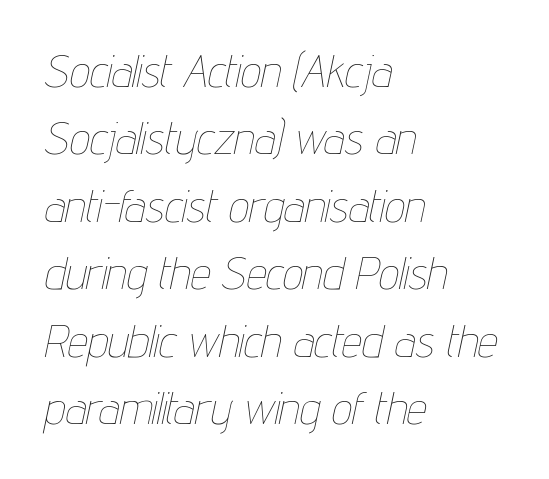
Students, observe: this is what conventionally led text looks like. Nobody drew a line under any word here. These lines were composed using italics. No extra ink here — the face is not bold. This sample has the flowing, uneven cadence of proportional lettering. Line starts are locked; line ends wander.
